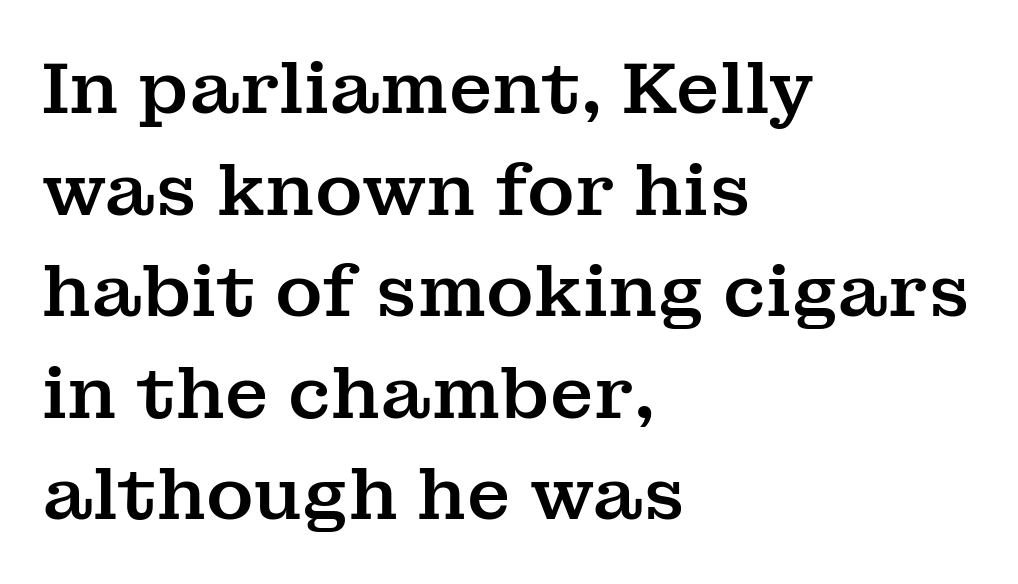
Q: Is the text italic (slanted)? A: No, it is upright.
Q: Is the typeface a serif or a sans-serif typeface? A: Serif.
Q: Is the text underlined? A: No.
Q: How is the paragraph aligned? A: Left-aligned.
Q: Is the spacing between letters normal or unusually wide? A: Normal.
Q: Is the spacing between lines tight, normal or loose? A: Normal.
Q: Width (condensed, normal, or wide)? A: Normal.
Q: Stroke contrast? A: Medium.
Q: x-height? A: Medium.
Q: Monospaced? A: No.
